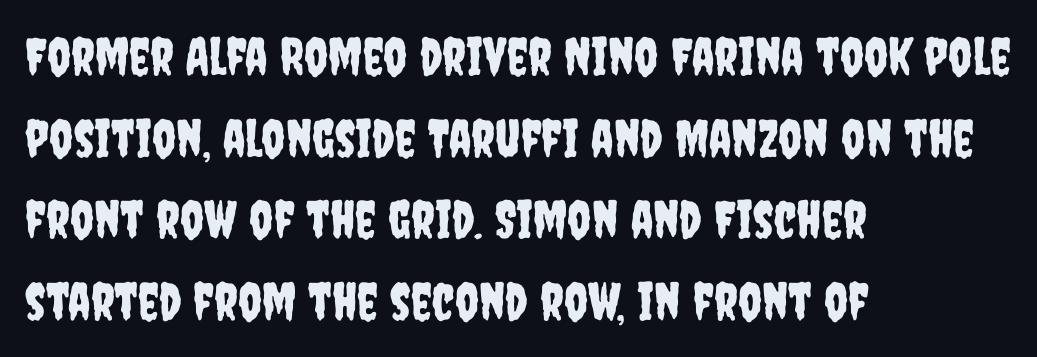
{"serif": "no", "italic": "no", "width": "condensed", "stroke_contrast": "low", "x_height": "large", "monospaced": "no", "underline": "no", "align": "left", "line_spacing": "normal", "line_spacing_ratio": 1.57, "letter_spacing": "normal", "letter_spacing_em": 0.0, "glyph_px": 52}
